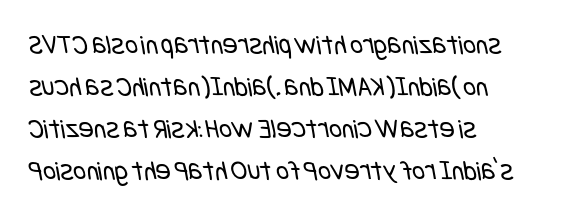
The image shows 28 px regular-weight, condensed sans-serif type; set left-aligned, normal line spacing (1.5x), normal letter spacing, not underlined; low stroke contrast and a large x-height.
